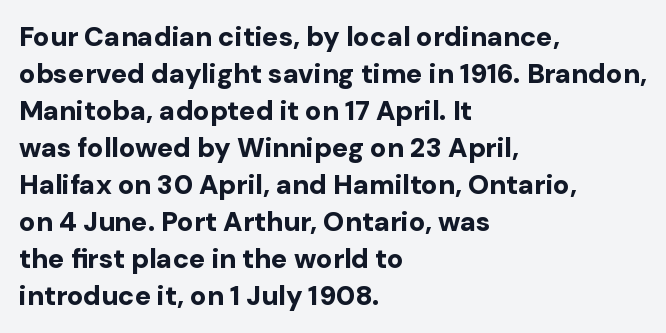
Q: Is the text bold? A: Yes.
Q: Is the text italic (slanted)? A: No, it is upright.
Q: Is the text underlined? A: No.
Q: How is the paragraph aligned? A: Left-aligned.
Q: Is the spacing between letters normal or unusually wide? A: Normal.
Q: Is the spacing between lines tight, normal or loose? A: Normal.
